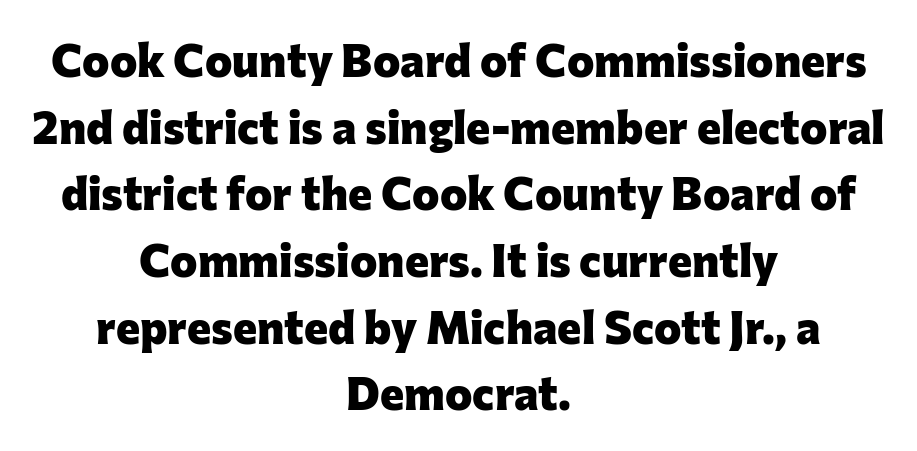
The lines in this sample share a center point and differ in where they start and stop. A normal amount of white space separates one row of letters from the next. Notice how thick the strokes are: this is what a full bold looks like. Does the lettering tilt? It doesn't — this is upright. Observe the absence of serifs on each vertical stroke in this sample. Decoration check: the copy has no underline.
